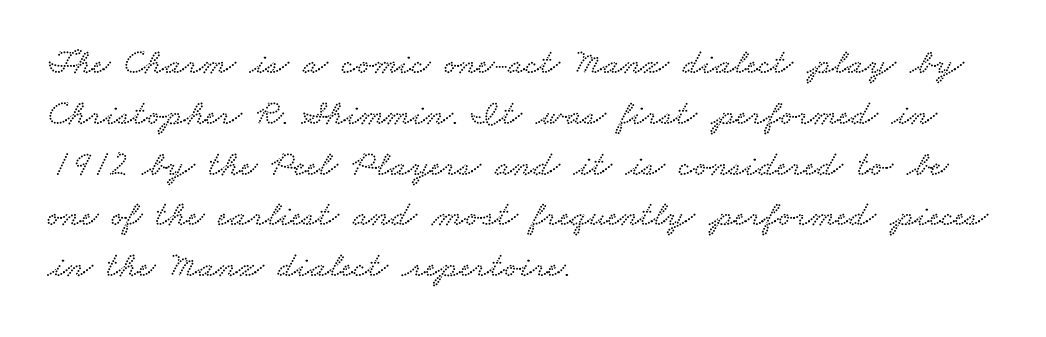
{"serif": "yes", "width": "wide", "stroke_contrast": "low", "x_height": "small", "monospaced": "no", "underline": "no", "align": "left", "line_spacing": "normal", "line_spacing_ratio": 1.41, "letter_spacing": "normal", "letter_spacing_em": 0.0, "glyph_px": 36}
